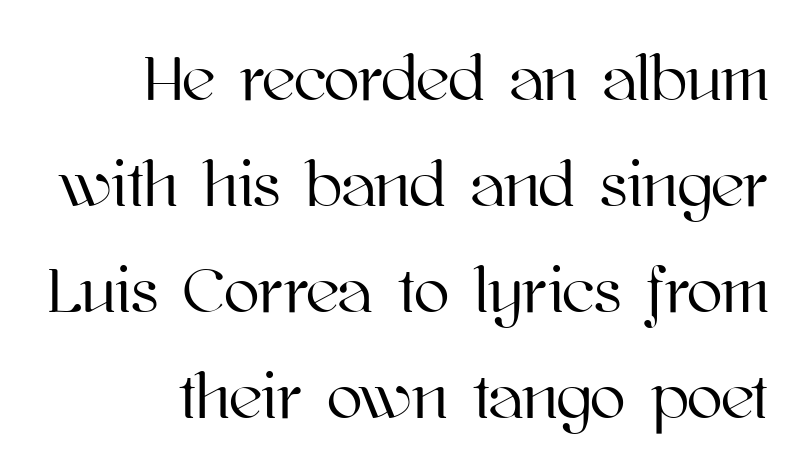
The image shows 65 px text type, upright; set right-aligned, normal line spacing (1.63x), normal letter spacing, not underlined; high stroke contrast and a medium x-height.
